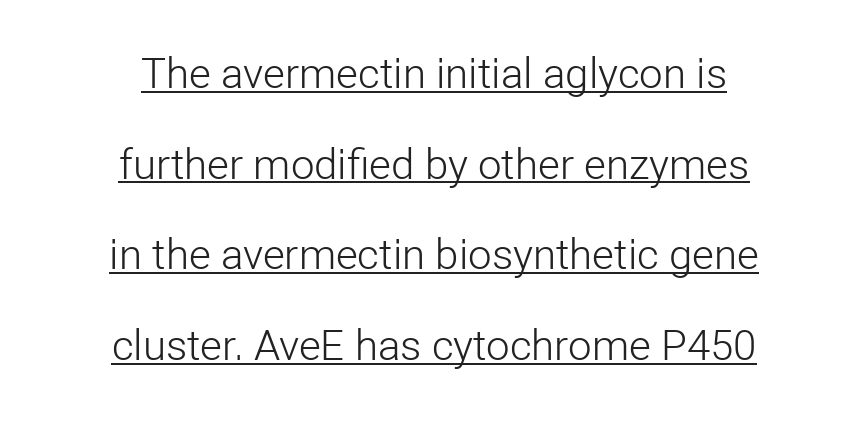
Q: Is the text bold? A: No.
Q: Is the text italic (slanted)? A: No, it is upright.
Q: Is the typeface a serif or a sans-serif typeface? A: Sans-serif.
Q: Is the text underlined? A: Yes.
Q: How is the paragraph aligned? A: Centered.
Q: Is the spacing between letters normal or unusually wide? A: Normal.
Q: Is the spacing between lines tight, normal or loose? A: Loose.
Q: Width (condensed, normal, or wide)? A: Normal.
Q: Stroke contrast? A: Low.
Q: x-height? A: Medium.
Q: Monospaced? A: No.
